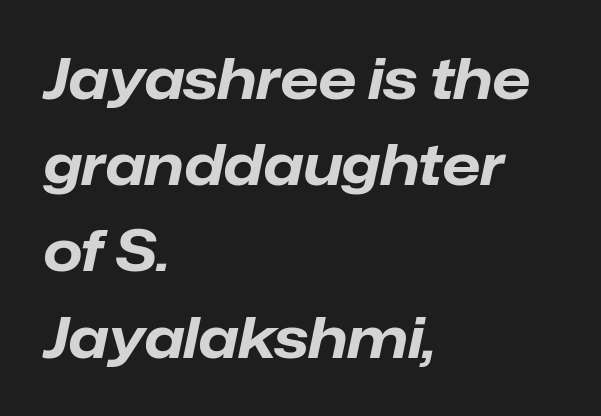
The image shows 56 px bold type, italic (leaning right); set left-aligned, normal line spacing (1.54x), normal letter spacing, not underlined; low stroke contrast and a medium x-height.
